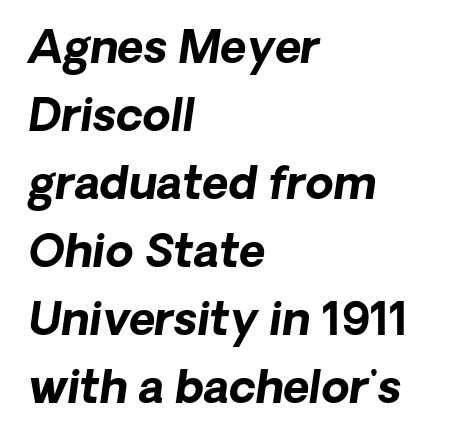
Q: Is the text bold? A: Yes.
Q: Is the text italic (slanted)? A: Yes, it leans right by about 8 degrees.
Q: Is the text underlined? A: No.
Q: How is the paragraph aligned? A: Left-aligned.
Q: Is the spacing between letters normal or unusually wide? A: Normal.
Q: Is the spacing between lines tight, normal or loose? A: Normal.
Q: Width (condensed, normal, or wide)? A: Normal.
Q: Stroke contrast? A: Low.
Q: x-height? A: Medium.
Q: Monospaced? A: No.
